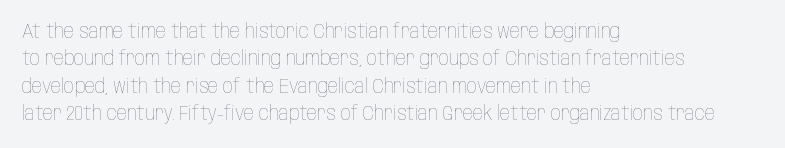
{"italic": "no", "bold": "no", "underline": "no", "align": "left", "line_spacing": "normal", "line_spacing_ratio": 1.37, "letter_spacing": "normal", "letter_spacing_em": 0.0, "glyph_px": 20}
